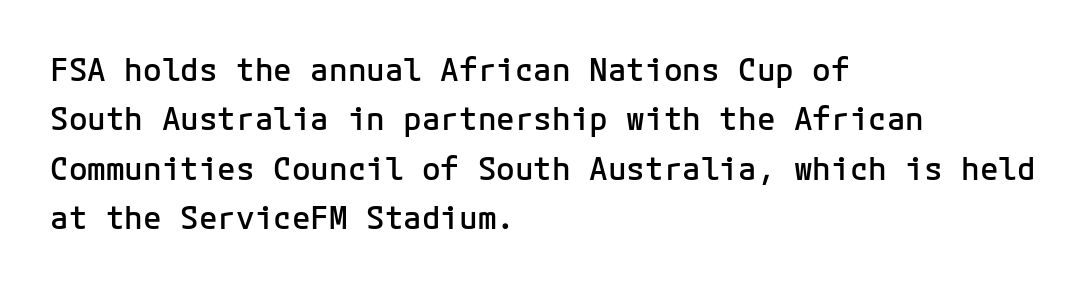
The image shows 31 px semibold sans-serif type, upright, monospaced; set left-aligned, normal line spacing (1.59x), normal letter spacing, not underlined; low stroke contrast and a medium x-height.
